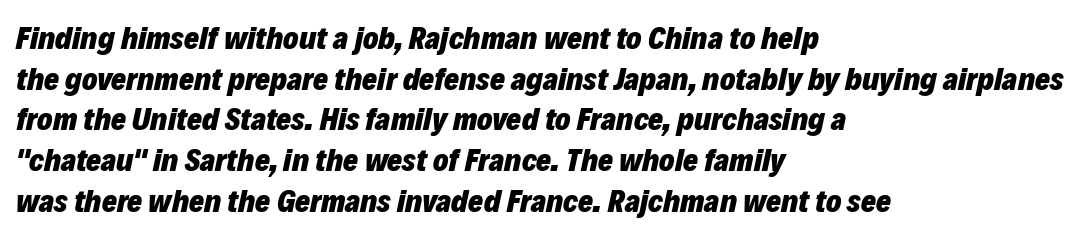
Q: Is the text bold? A: Yes.
Q: Is the text italic (slanted)? A: Yes, it leans right by about 12 degrees.
Q: Is the text underlined? A: No.
Q: How is the paragraph aligned? A: Left-aligned.
Q: Is the spacing between letters normal or unusually wide? A: Normal.
Q: Is the spacing between lines tight, normal or loose? A: Normal.
Q: Width (condensed, normal, or wide)? A: Normal.
Q: Stroke contrast? A: Low.
Q: x-height? A: Medium.
Q: Monospaced? A: No.
